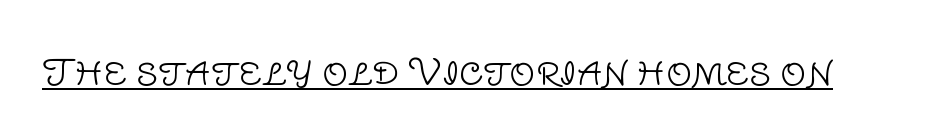
{"serif": "no", "bold": "no", "weight": "light", "width": "normal", "stroke_contrast": "low", "x_height": "large", "monospaced": "no", "underline": "yes", "letter_spacing": "normal", "letter_spacing_em": 0.0, "glyph_px": 36}
